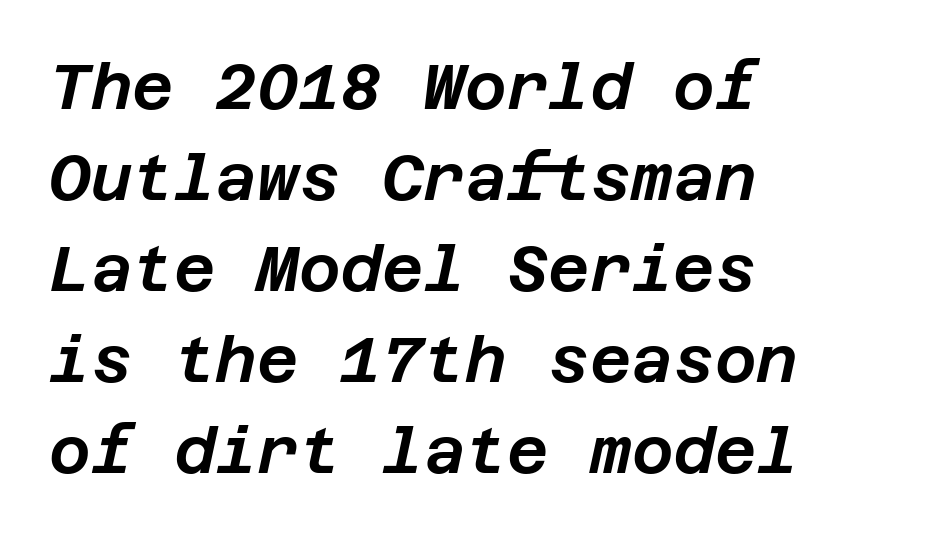
{"italic": "yes", "lean": "right", "slant_degrees": 12, "width": "normal", "stroke_contrast": "low", "x_height": "large", "underline": "no", "align": "left", "line_spacing": "normal", "line_spacing_ratio": 1.42, "letter_spacing": "normal", "letter_spacing_em": 0.0, "glyph_px": 64}
